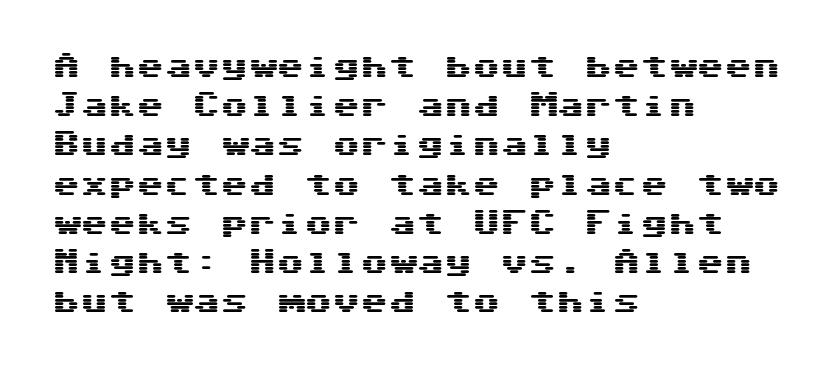
Q: Is the text italic (slanted)? A: No, it is upright.
Q: Is the typeface a serif or a sans-serif typeface? A: Sans-serif.
Q: Is the text underlined? A: No.
Q: How is the paragraph aligned? A: Left-aligned.
Q: Is the spacing between letters normal or unusually wide? A: Normal.
Q: Is the spacing between lines tight, normal or loose? A: Normal.
Q: Width (condensed, normal, or wide)? A: Wide.
Q: Stroke contrast? A: Medium.
Q: x-height? A: Medium.
